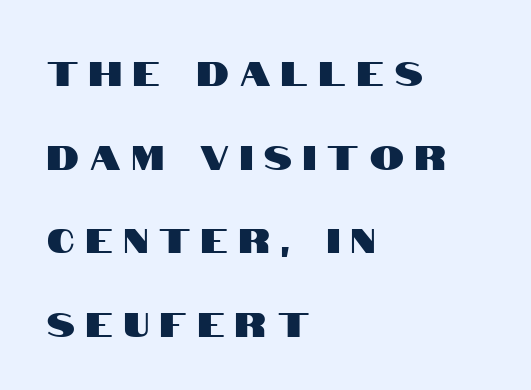
The image shows 34 px condensed sans-serif type, upright; set left-aligned, loose line spacing (2.46x), unusually wide letter spacing (+0.33 em), not underlined; high stroke contrast and a large x-height.
